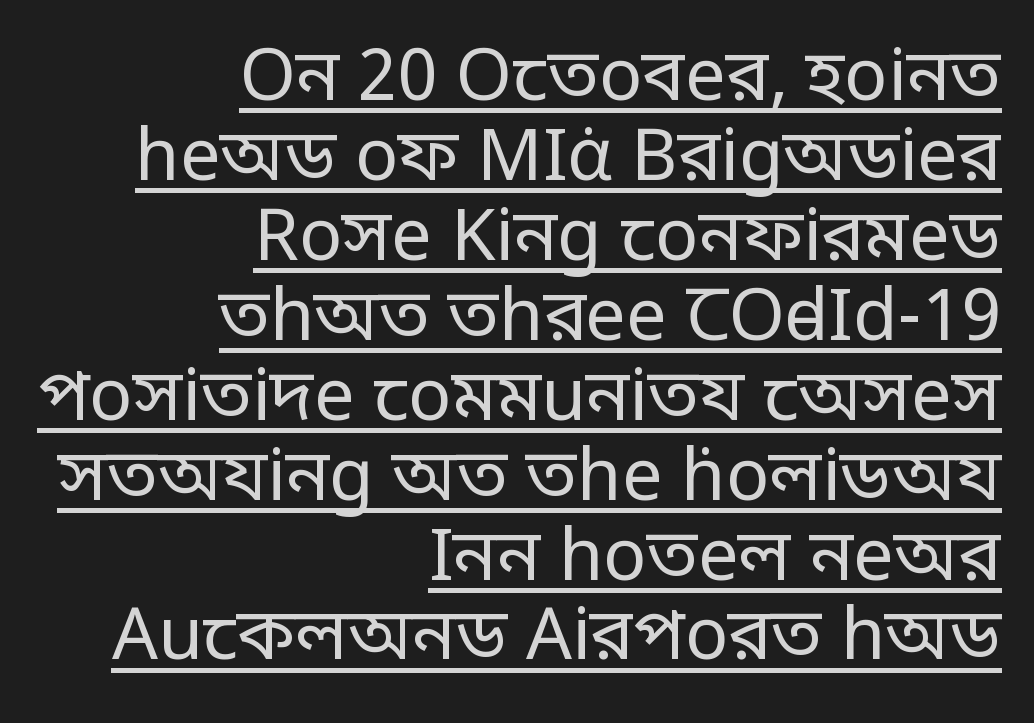
Q: Is the text bold? A: No.
Q: Is the text italic (slanted)? A: No, it is upright.
Q: Is the typeface a serif or a sans-serif typeface? A: Sans-serif.
Q: Is the text underlined? A: Yes.
Q: How is the paragraph aligned? A: Right-aligned.
Q: Is the spacing between letters normal or unusually wide? A: Normal.
Q: Is the spacing between lines tight, normal or loose? A: Tight.
Q: Width (condensed, normal, or wide)? A: Condensed.
Q: Stroke contrast? A: Low.
Q: Monospaced? A: No.
